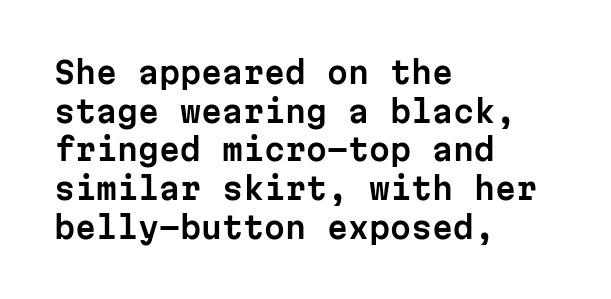
{"serif": "no", "italic": "no", "width": "normal", "stroke_contrast": "low", "x_height": "medium", "monospaced": "yes", "underline": "no", "align": "left", "line_spacing": "normal", "line_spacing_ratio": 1.29, "letter_spacing": "normal", "letter_spacing_em": 0.0, "glyph_px": 30}
